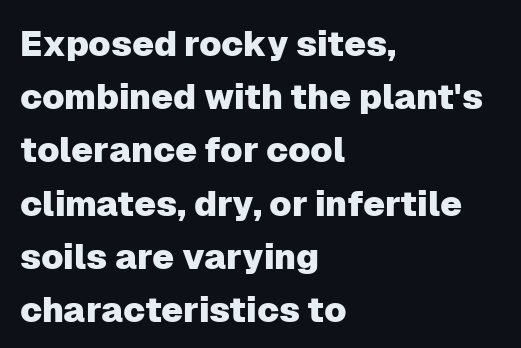
Q: Is the text italic (slanted)? A: No, it is upright.
Q: Is the typeface a serif or a sans-serif typeface? A: Sans-serif.
Q: Is the text underlined? A: No.
Q: How is the paragraph aligned? A: Left-aligned.
Q: Is the spacing between letters normal or unusually wide? A: Normal.
Q: Is the spacing between lines tight, normal or loose? A: Normal.
Q: Width (condensed, normal, or wide)? A: Normal.
Q: Stroke contrast? A: Low.
Q: x-height? A: Medium.
Q: Monospaced? A: No.
